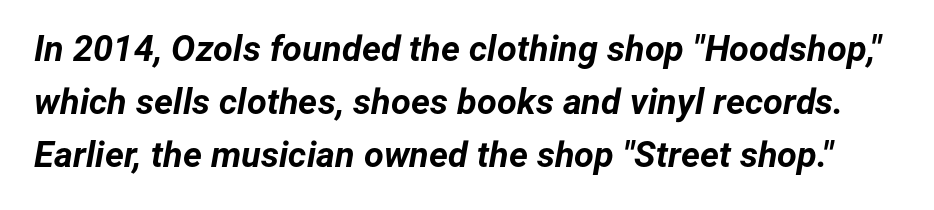
{"italic": "yes", "lean": "right", "slant_degrees": 12, "bold": "yes", "weight": "bold", "width": "normal", "stroke_contrast": "low", "x_height": "medium", "monospaced": "no", "underline": "no", "line_spacing": "normal", "line_spacing_ratio": 1.47, "letter_spacing": "normal", "letter_spacing_em": 0.0, "glyph_px": 36}
